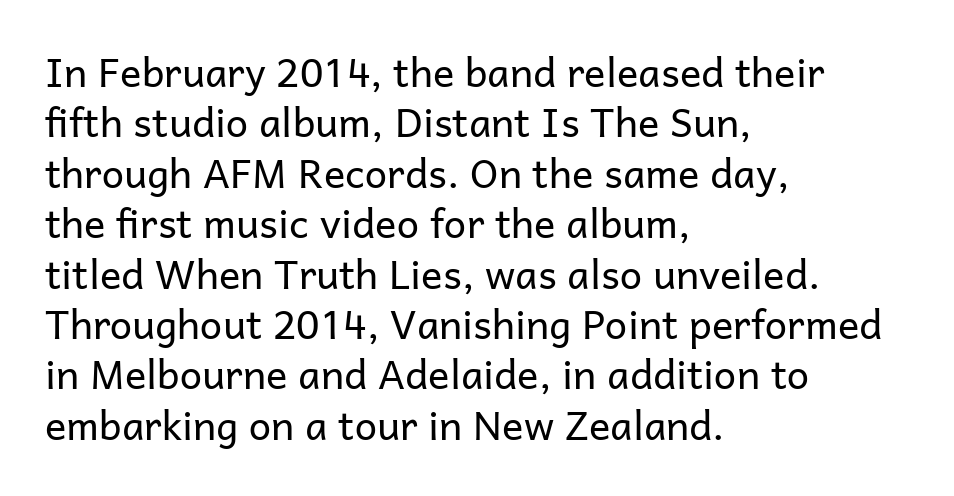
{"serif": "no", "italic": "no", "bold": "no", "weight": "regular", "width": "normal", "stroke_contrast": "low", "x_height": "medium", "monospaced": "no", "underline": "no", "align": "left", "line_spacing": "normal", "line_spacing_ratio": 1.26, "letter_spacing": "normal", "letter_spacing_em": 0.0, "glyph_px": 40}
